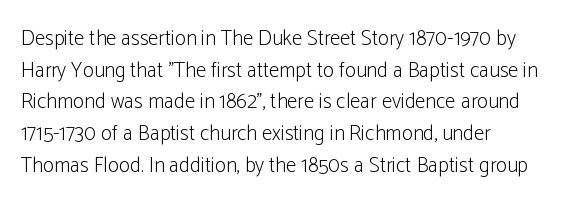
Style check: upright. Leftover space on each line is placed entirely after the last word. The rows are spaced the way most documents space them. The font is comparable to plain body text, perhaps lighter. Honestly, there is no underline to notice here at all. Nobody touched the tracking dial on this one.
